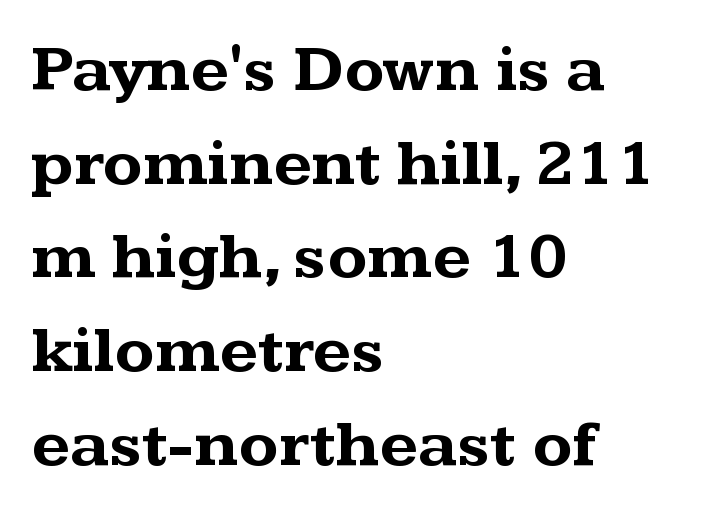
Q: Is the text bold? A: Yes.
Q: Is the text italic (slanted)? A: No, it is upright.
Q: Is the typeface a serif or a sans-serif typeface? A: Serif.
Q: Is the text underlined? A: No.
Q: How is the paragraph aligned? A: Left-aligned.
Q: Is the spacing between letters normal or unusually wide? A: Normal.
Q: Is the spacing between lines tight, normal or loose? A: Normal.
Q: Width (condensed, normal, or wide)? A: Wide.
Q: Stroke contrast? A: Medium.
Q: x-height? A: Medium.
Q: Monospaced? A: No.
